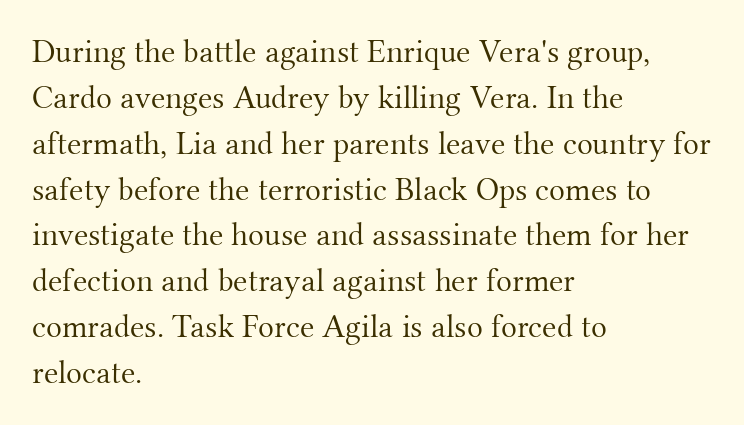
Caption: standard tracking, unaltered. Check the space under the baseline: it is left empty. The typesetting does not lean heavy: it is not bold. Nope, not italic — everything's standing straight.
